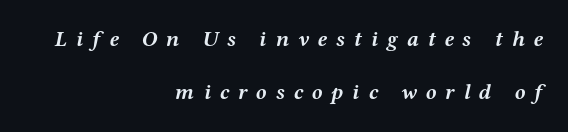
The image shows 22 px bold type, italic (leaning right); set right-aligned, loose line spacing (2.41x), unusually wide letter spacing (+0.4 em), not underlined.
